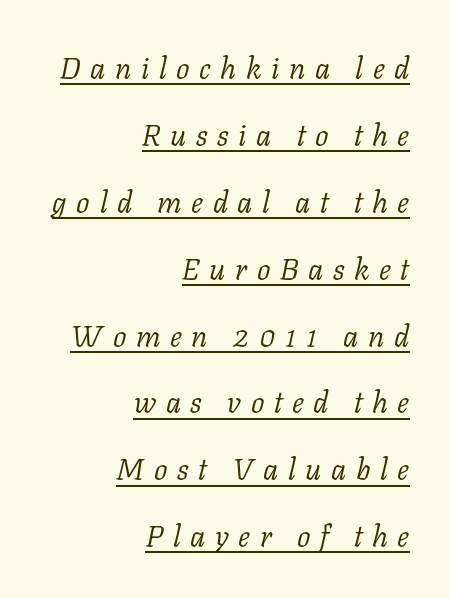
{"serif": "yes", "italic": "yes", "lean": "right", "slant_degrees": 11, "bold": "no", "weight": "light", "width": "normal", "stroke_contrast": "low", "x_height": "medium", "monospaced": "no", "underline": "yes", "align": "right", "line_spacing": "loose", "line_spacing_ratio": 2.23, "letter_spacing": "wide", "letter_spacing_em": 0.32, "glyph_px": 30}
